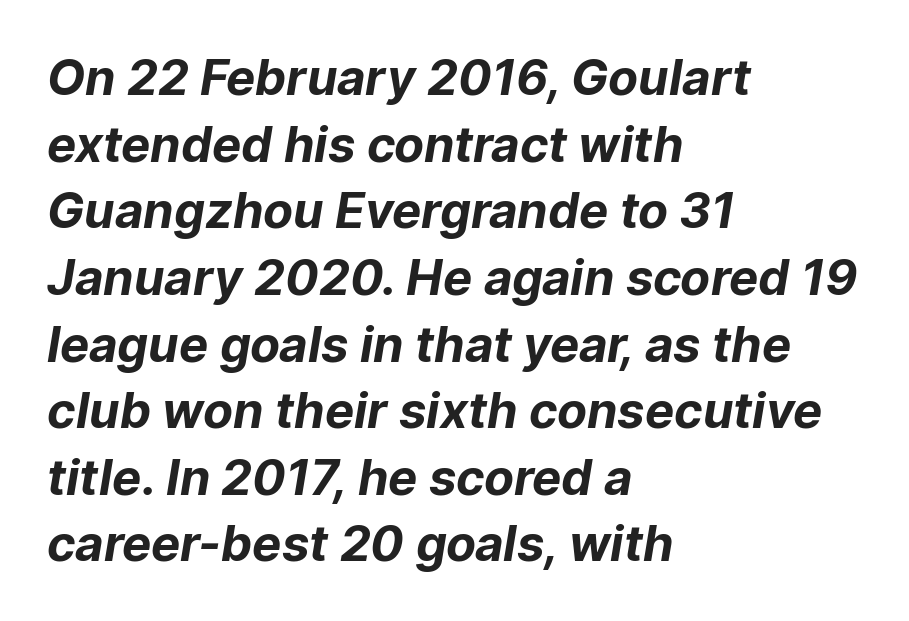
Q: Is the text bold? A: Yes.
Q: Is the typeface a serif or a sans-serif typeface? A: Sans-serif.
Q: Is the text underlined? A: No.
Q: How is the paragraph aligned? A: Left-aligned.
Q: Is the spacing between letters normal or unusually wide? A: Normal.
Q: Is the spacing between lines tight, normal or loose? A: Normal.
Q: Width (condensed, normal, or wide)? A: Normal.
Q: Stroke contrast? A: Low.
Q: x-height? A: Medium.
Q: Monospaced? A: No.
